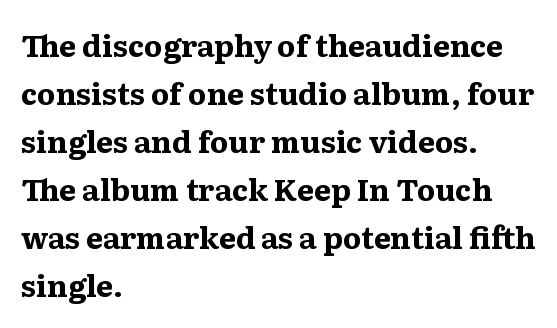
Note the varied advance widths — an 'i' is clearly narrower than an 'm'. To sum up the face: it has serifs. Visually the block forms a straight wall on the left and a jagged coastline on the right. Vertical strokes here are truly vertical. Is the letter spacing exaggerated? No — it looks like the ordinary default.
